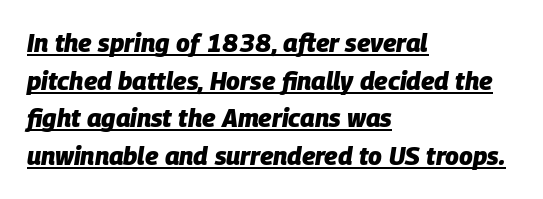
Q: Is the text bold? A: Yes.
Q: Is the text italic (slanted)? A: Yes, it leans right by about 9 degrees.
Q: Is the text underlined? A: Yes.
Q: How is the paragraph aligned? A: Left-aligned.
Q: Is the spacing between letters normal or unusually wide? A: Normal.
Q: Is the spacing between lines tight, normal or loose? A: Normal.
